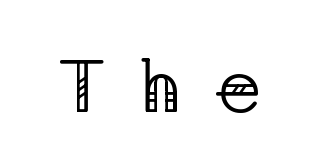
Q: Is the text bold? A: No.
Q: Is the text italic (slanted)? A: No, it is upright.
Q: Is the typeface a serif or a sans-serif typeface? A: Serif.
Q: Is the text underlined? A: No.
Q: How is the paragraph aligned? A: Centered.
Q: Is the spacing between letters normal or unusually wide? A: Unusually wide.
Q: Width (condensed, normal, or wide)? A: Normal.
Q: Stroke contrast? A: Low.
Q: x-height? A: Medium.
Q: Monospaced? A: No.
